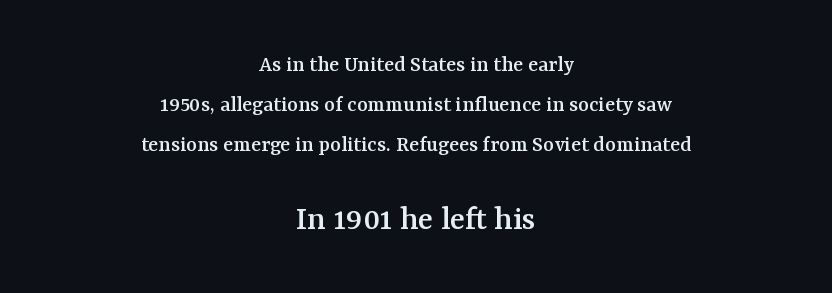
Has an underline been added? It has not. What stands out about the letter spacing? Nothing — it is the standard amount. Yep, those are serifs on the letters. Each line is balanced around a shared central axis.
